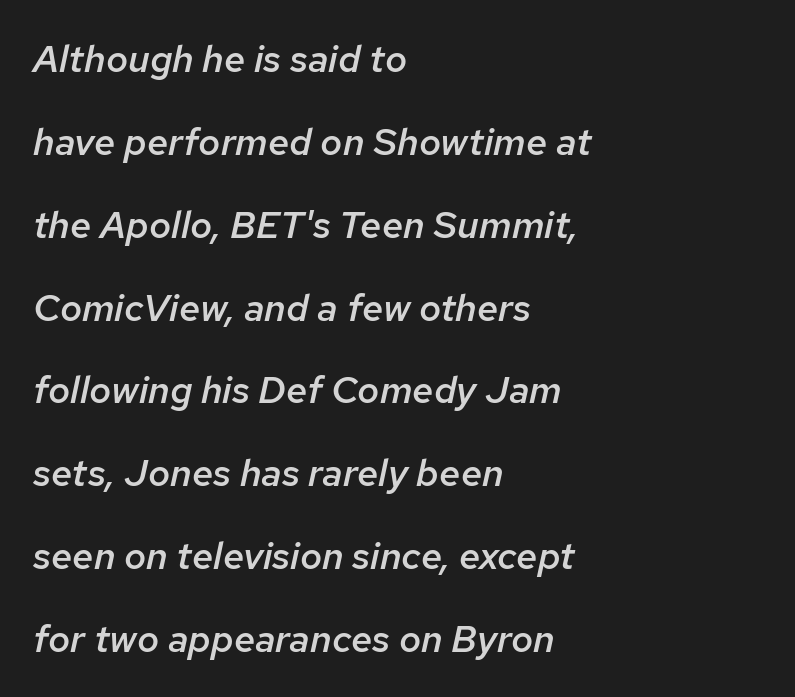
The image shows 38 px semibold type, italic (leaning right); set left-aligned, loose line spacing (2.18x), normal letter spacing, not underlined; low stroke contrast and a medium x-height.
